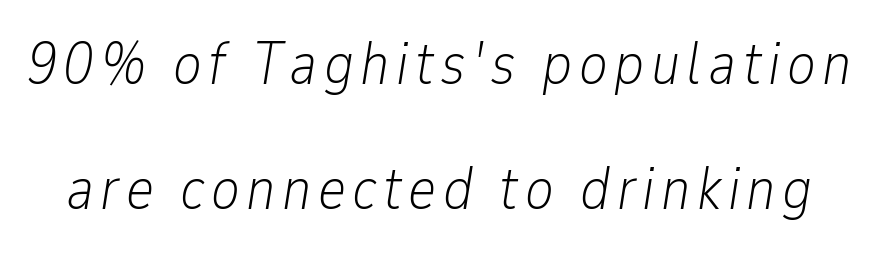
Q: Is the text bold? A: No.
Q: Is the text italic (slanted)? A: Yes, it leans right by about 9 degrees.
Q: Is the text underlined? A: No.
Q: Is the spacing between lines tight, normal or loose? A: Loose.
Q: Width (condensed, normal, or wide)? A: Condensed.
Q: Stroke contrast? A: Low.
Q: x-height? A: Medium.
Q: Monospaced? A: No.
